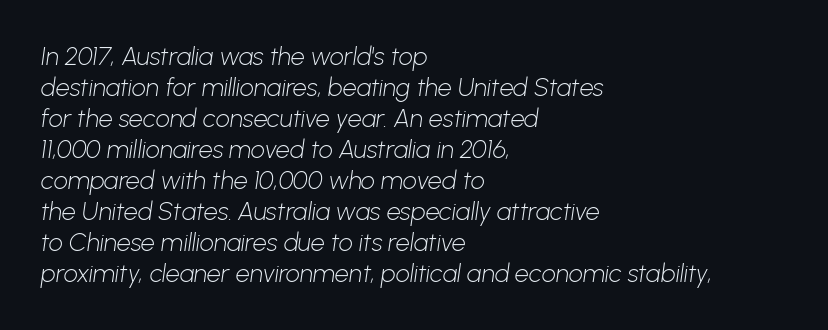
Q: Is the text bold? A: No.
Q: Is the text underlined? A: No.
Q: How is the paragraph aligned? A: Left-aligned.
Q: Is the spacing between letters normal or unusually wide? A: Normal.
